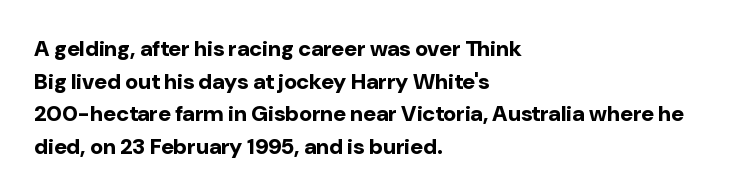
The letters stand straight up with perfectly vertical stems. Vertical spacing — default. Beneath every word, the page is bare. Typeset ragged right — the left edge is the straight one.
